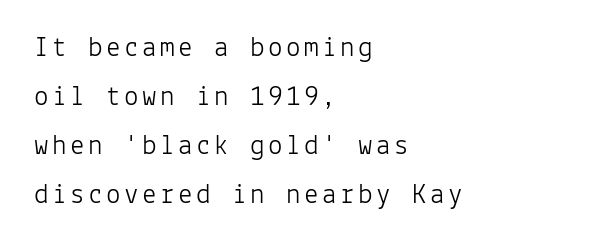
Q: Is the text bold? A: No.
Q: Is the text italic (slanted)? A: No, it is upright.
Q: Is the typeface a serif or a sans-serif typeface? A: Sans-serif.
Q: Is the text underlined? A: No.
Q: How is the paragraph aligned? A: Left-aligned.
Q: Is the spacing between lines tight, normal or loose? A: Normal.
Q: Width (condensed, normal, or wide)? A: Normal.
Q: Stroke contrast? A: Low.
Q: x-height? A: Medium.
Q: Monospaced? A: Yes.
